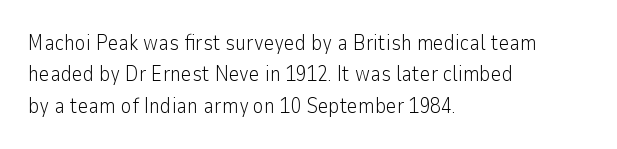
{"italic": "no", "bold": "no", "underline": "no", "align": "left", "line_spacing": "normal", "line_spacing_ratio": 1.5, "letter_spacing": "normal", "letter_spacing_em": 0.0, "glyph_px": 21}
